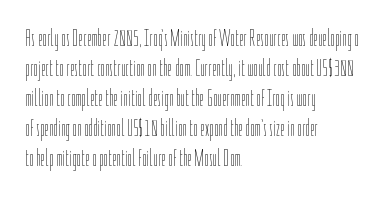
{"italic": "no", "bold": "no", "underline": "no", "align": "left", "line_spacing": "normal", "line_spacing_ratio": 1.3, "letter_spacing": "normal", "letter_spacing_em": 0.0, "glyph_px": 23}
